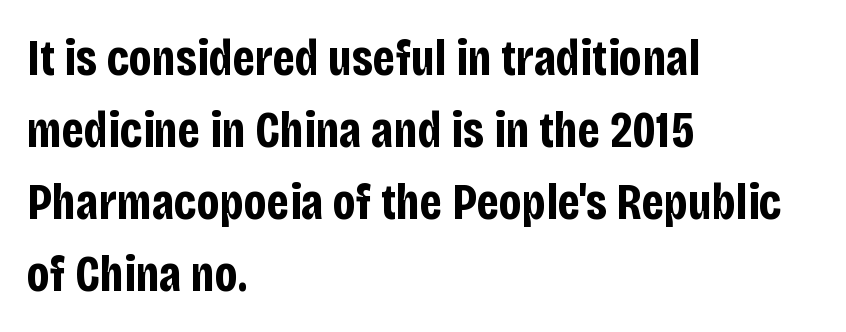
The image shows 51 px bold, condensed sans-serif type, upright; set left-aligned, normal line spacing (1.41x), normal letter spacing, not underlined; low stroke contrast and a large x-height.
